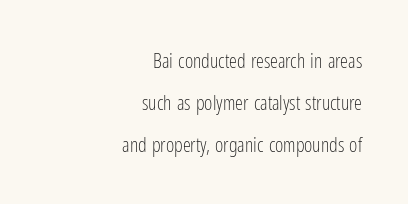
{"italic": "no", "bold": "no", "underline": "no", "align": "right", "line_spacing": "loose", "line_spacing_ratio": 2.1, "letter_spacing": "normal", "letter_spacing_em": 0.0, "glyph_px": 20}
